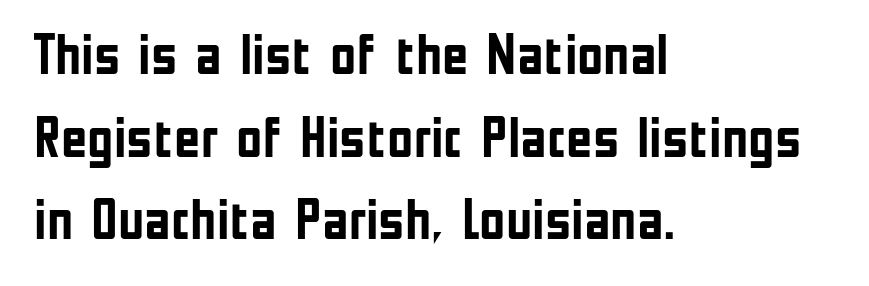
The image shows 57 px semibold, condensed sans-serif type, upright; set left-aligned, normal line spacing (1.45x), normal letter spacing, not underlined; low stroke contrast and a medium x-height.
